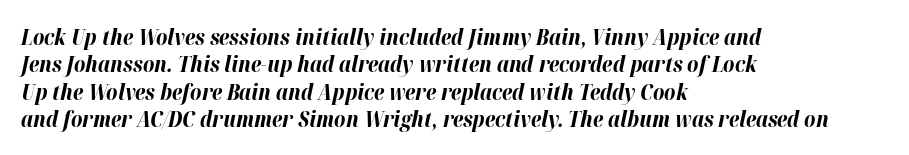
{"italic": "yes", "lean": "right", "slant_degrees": 12, "bold": "yes", "underline": "no", "align": "left", "line_spacing_ratio": 1.24, "letter_spacing": "normal", "letter_spacing_em": 0.0, "glyph_px": 22}
